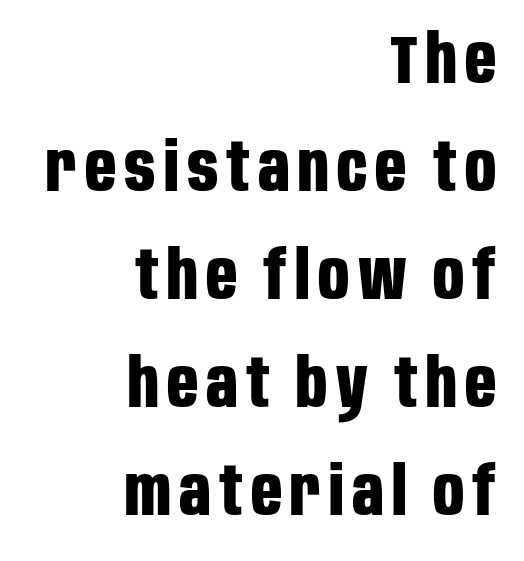
The image shows 68 px bold, condensed sans-serif type, upright; set right-aligned, normal line spacing (1.59x), not underlined; low stroke contrast and a large x-height.
